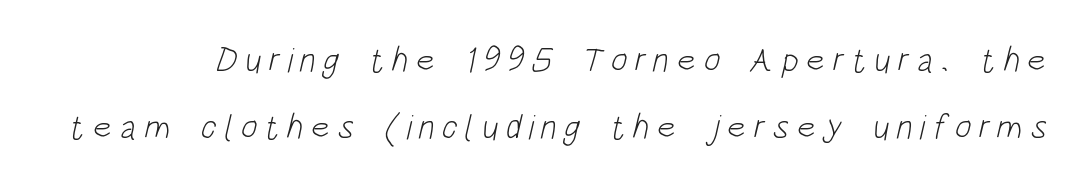
{"serif": "no", "bold": "no", "weight": "light", "width": "condensed", "stroke_contrast": "low", "x_height": "large", "monospaced": "no", "underline": "no", "line_spacing": "loose", "line_spacing_ratio": 1.91, "letter_spacing": "wide", "letter_spacing_em": 0.21, "glyph_px": 35}
